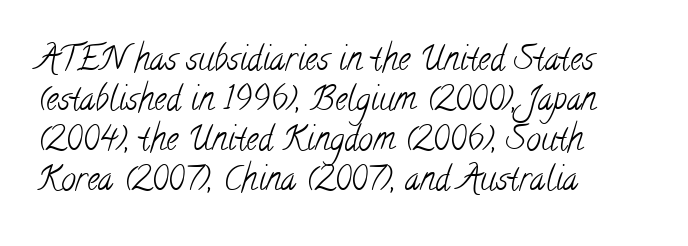
{"serif": "yes", "bold": "no", "weight": "light", "width": "condensed", "stroke_contrast": "low", "x_height": "small", "monospaced": "no", "underline": "no", "align": "left", "line_spacing_ratio": 1.21, "letter_spacing": "normal", "letter_spacing_em": 0.0, "glyph_px": 33}
